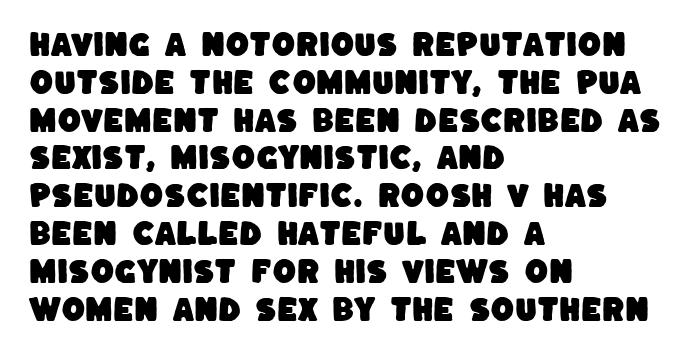
The image shows 27 px text type; set left-aligned, normal line spacing (1.4x), normal letter spacing, not underlined.
